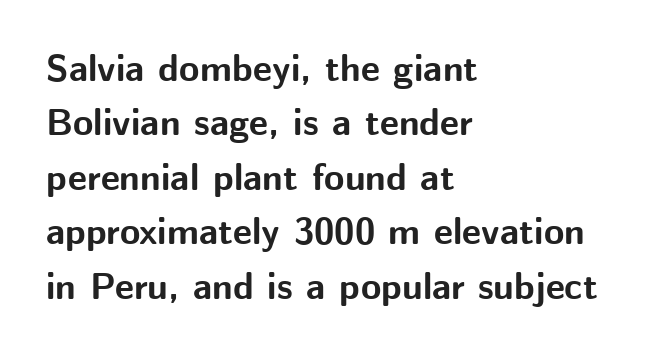
{"serif": "no", "italic": "no", "bold": "yes", "weight": "bold", "width": "normal", "stroke_contrast": "medium", "x_height": "medium", "monospaced": "no", "underline": "no", "align": "left", "line_spacing": "normal", "line_spacing_ratio": 1.47, "letter_spacing": "normal", "letter_spacing_em": 0.0, "glyph_px": 37}
